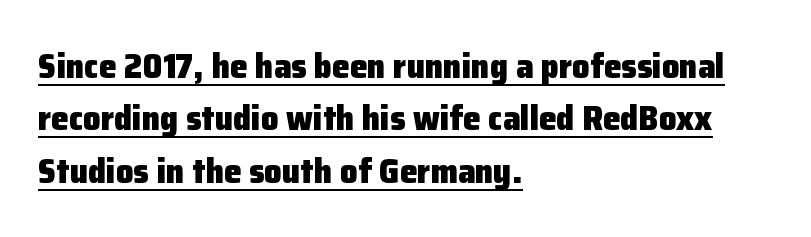
Q: Is the text bold? A: Yes.
Q: Is the text italic (slanted)? A: No, it is upright.
Q: Is the typeface a serif or a sans-serif typeface? A: Sans-serif.
Q: Is the text underlined? A: Yes.
Q: How is the paragraph aligned? A: Left-aligned.
Q: Is the spacing between letters normal or unusually wide? A: Normal.
Q: Is the spacing between lines tight, normal or loose? A: Normal.
Q: Width (condensed, normal, or wide)? A: Normal.
Q: Stroke contrast? A: Low.
Q: x-height? A: Medium.
Q: Monospaced? A: No.
